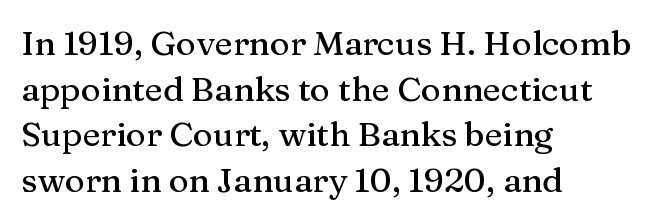
The image shows 34 px serif type, upright; set left-aligned, normal line spacing (1.34x), normal letter spacing, not underlined; medium stroke contrast and a medium x-height.
